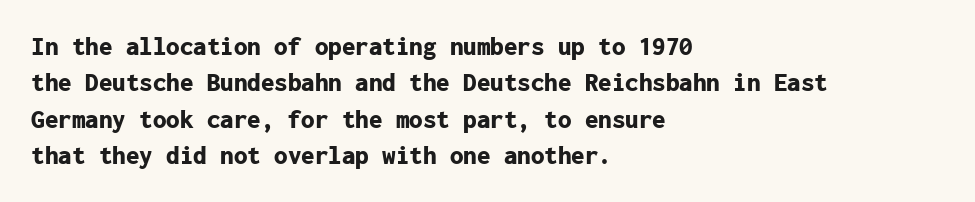
The image shows 27 px bold type, upright; set left-aligned, normal line spacing (1.35x), normal letter spacing, not underlined.
